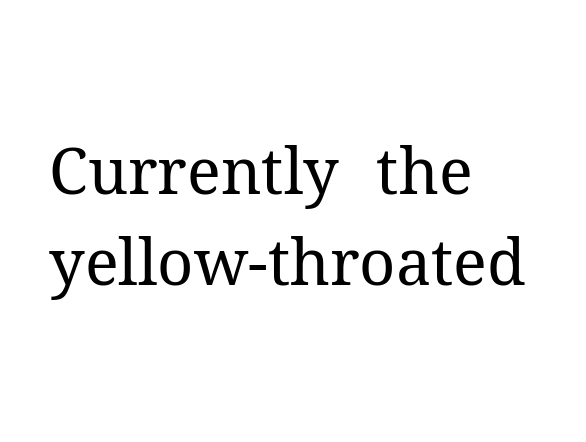
Varying glyph widths throughout — classic text-font behaviour. The designer went with a serif here, giving each stem small feet. The passage shown is not underscored anywhere. Vertically, the passage feels balanced, rows spaced as you'd expect.
